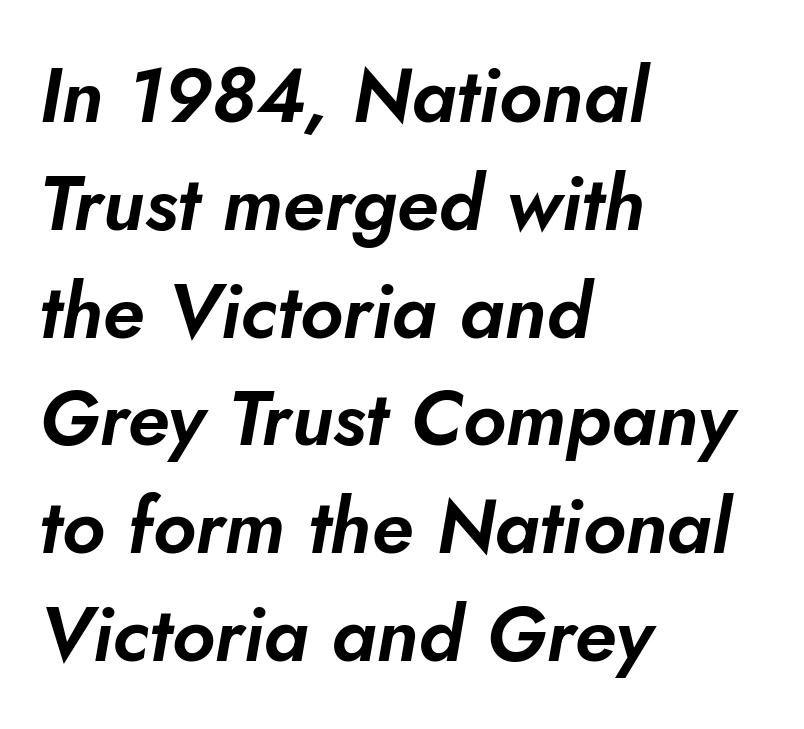
The image shows 77 px text type, italic (leaning right); set left-aligned, normal line spacing (1.4x), normal letter spacing, not underlined; low stroke contrast and a small x-height.
